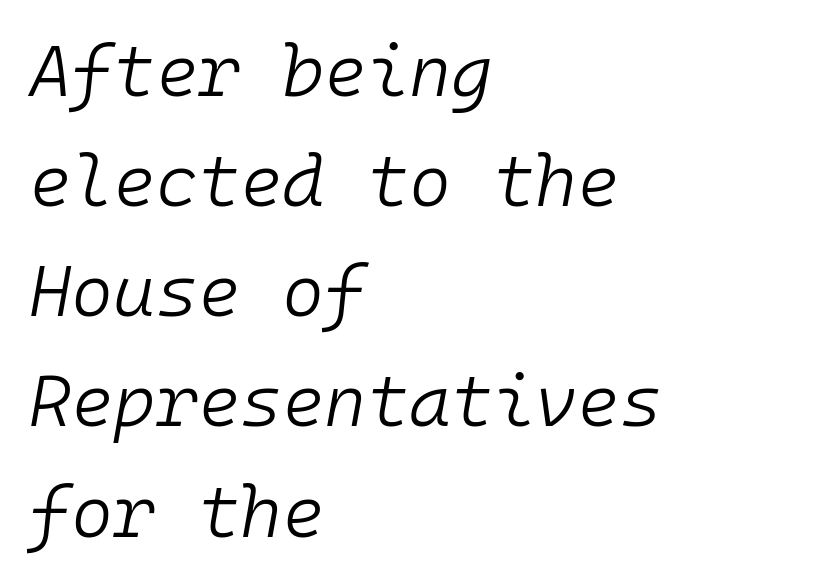
Weight: regular or lighter. The typography opts for an oblique posture over an upright one. Characters follow at the spacing the type designer built in. Just letters on the line, the space beneath them empty.
